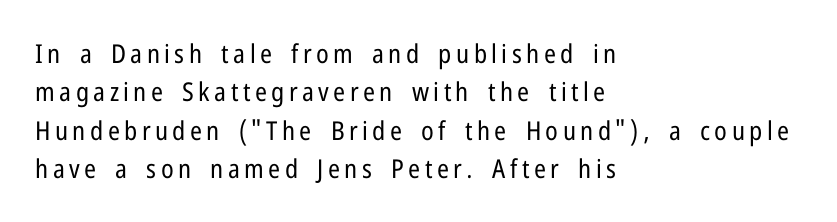
The image shows 26 px text type, upright; set left-aligned, normal line spacing (1.48x), not underlined.
